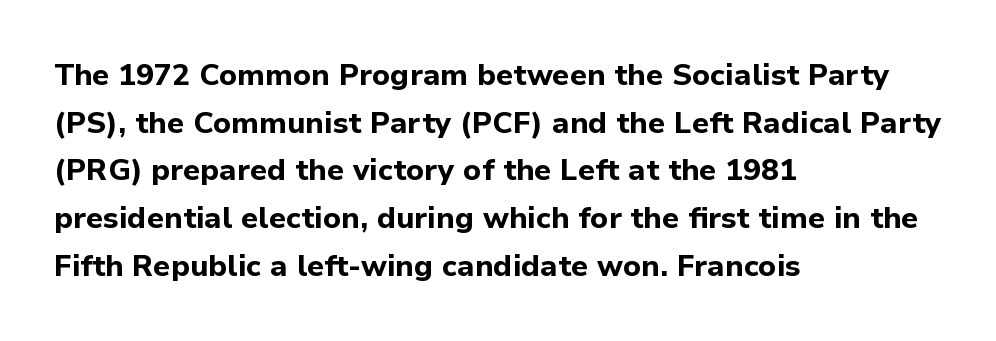
The image shows 30 px bold sans-serif type, upright; set left-aligned, normal line spacing (1.59x), normal letter spacing, not underlined; low stroke contrast and a medium x-height.
